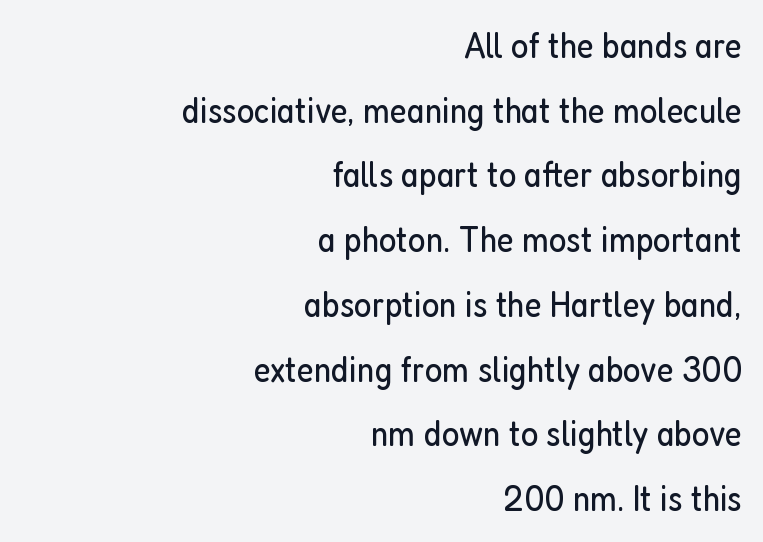
{"serif": "no", "italic": "no", "bold": "no", "weight": "regular", "width": "condensed", "stroke_contrast": "low", "x_height": "medium", "monospaced": "no", "underline": "no", "align": "right", "line_spacing_ratio": 1.75, "letter_spacing": "normal", "letter_spacing_em": 0.0, "glyph_px": 37}
